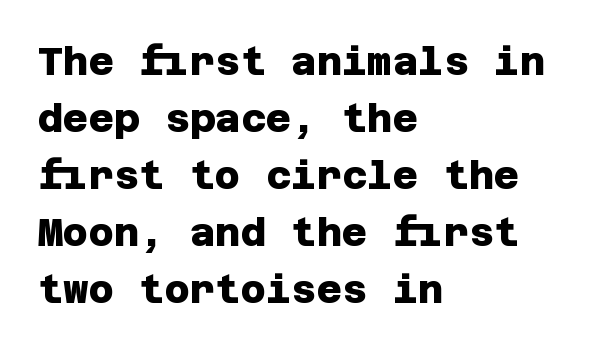
The image shows 39 px heavy sans-serif type; set left-aligned, normal line spacing (1.46x), normal letter spacing, not underlined; low stroke contrast and a large x-height.
